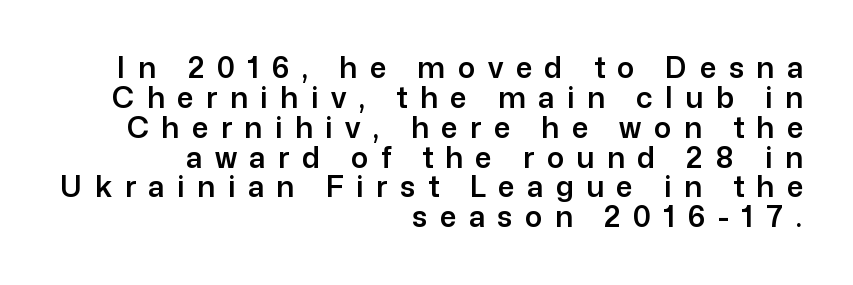
This sample is right-justified, so line beginnings fall wherever the words allow. Does the lettering tilt? It doesn't — this is upright. The letters advance in unequal steps, a hallmark of proportional type. The type family on display is of the sans-serif kind. In terms of letterspacing, this is a distinctly airy, spread setting.
